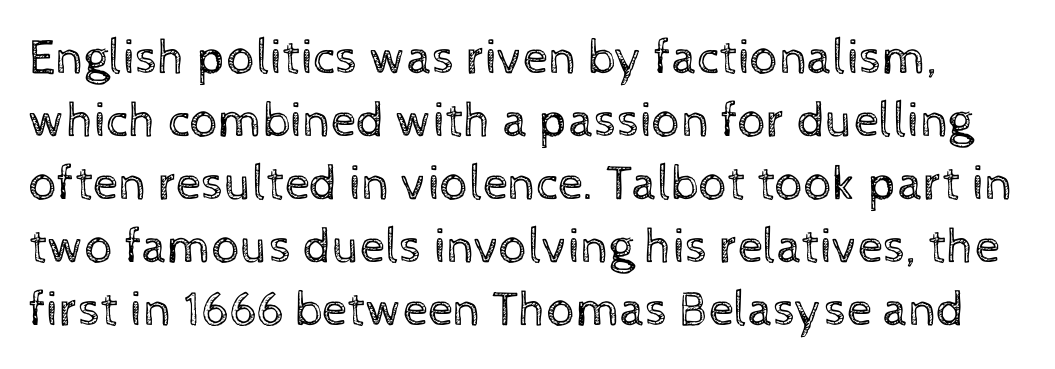
The image shows 50 px regular-weight type, upright; set normal line spacing (1.26x), normal letter spacing, not underlined; a medium x-height.
